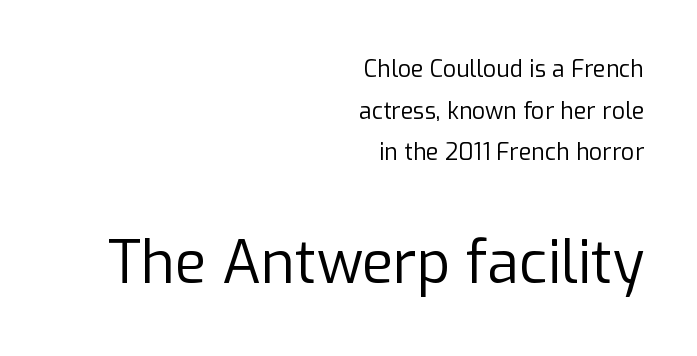
Q: Is the text bold? A: No.
Q: Is the text italic (slanted)? A: No, it is upright.
Q: Is the typeface a serif or a sans-serif typeface? A: Sans-serif.
Q: Is the text underlined? A: No.
Q: How is the paragraph aligned? A: Right-aligned.
Q: Is the spacing between letters normal or unusually wide? A: Normal.
Q: Which block of text is set in a larger size, the first (top) or the second (bottom)? A: The second (bottom) one.
Q: Width (condensed, normal, or wide)? A: Normal.
Q: Stroke contrast? A: Low.
Q: x-height? A: Medium.
Q: Monospaced? A: No.
